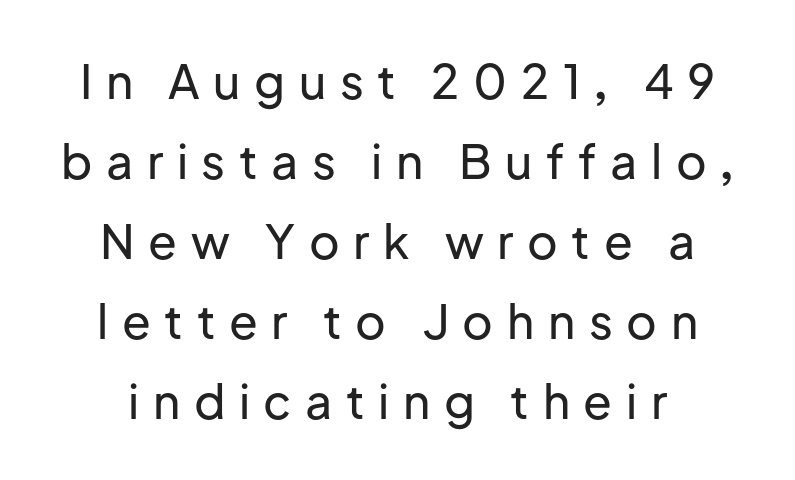
Check under the words: just untouched page. Posture: vertical. Grotesque or geometric, the face here clearly has no serifs. Is this a fixed-width face? No — the glyphs have proportional, varying widths. Letter spacing: wide.
